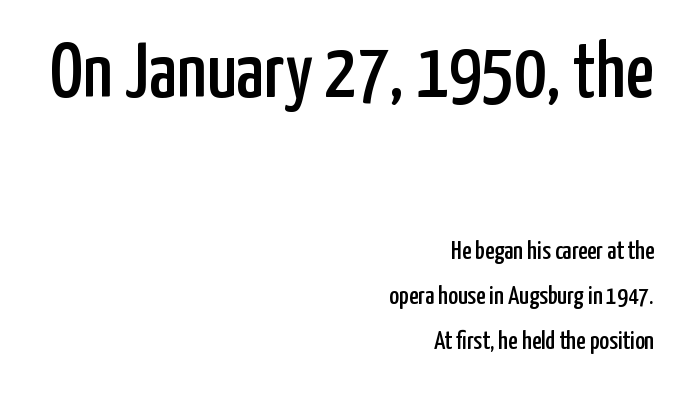
The image shows 79 px condensed sans-serif type, upright; set right-aligned, line spacing 1.74x, normal letter spacing, not underlined; the first (top) block is 3.04x larger; low stroke contrast and a medium x-height.
